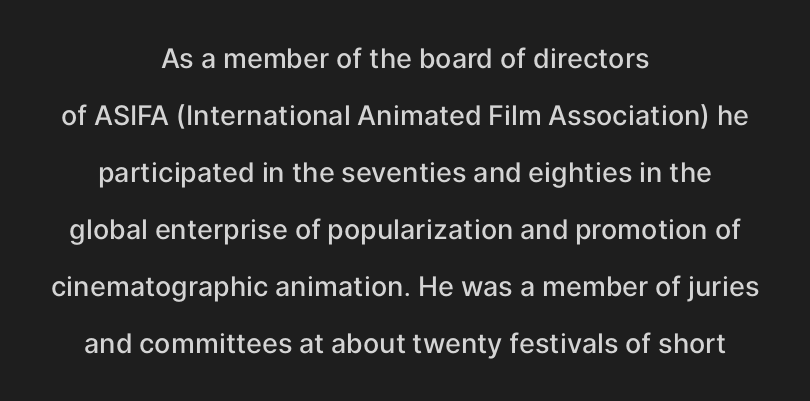
{"italic": "no", "bold": "semi", "underline": "no", "align": "center", "line_spacing": "loose", "line_spacing_ratio": 2.11, "letter_spacing": "normal", "letter_spacing_em": 0.0, "glyph_px": 27}
